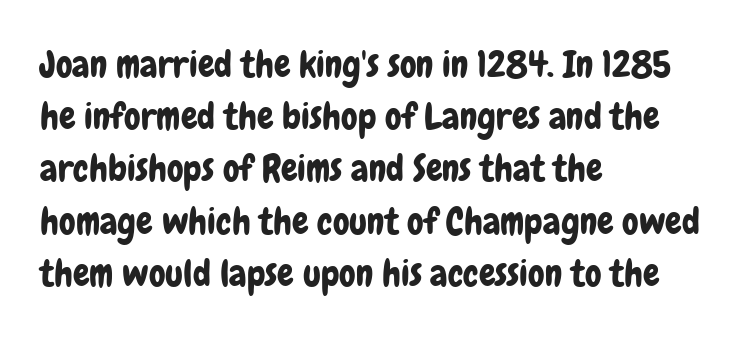
Students, observe: this is what conventionally led text looks like. Students, note that the glyphs here touch the page at normal intervals. The rendering uses natural spacing where letterforms have individual widths. I'd call this a sans setting — the letters go barefoot. You can tell it's not italic because the verticals are truly vertical.
